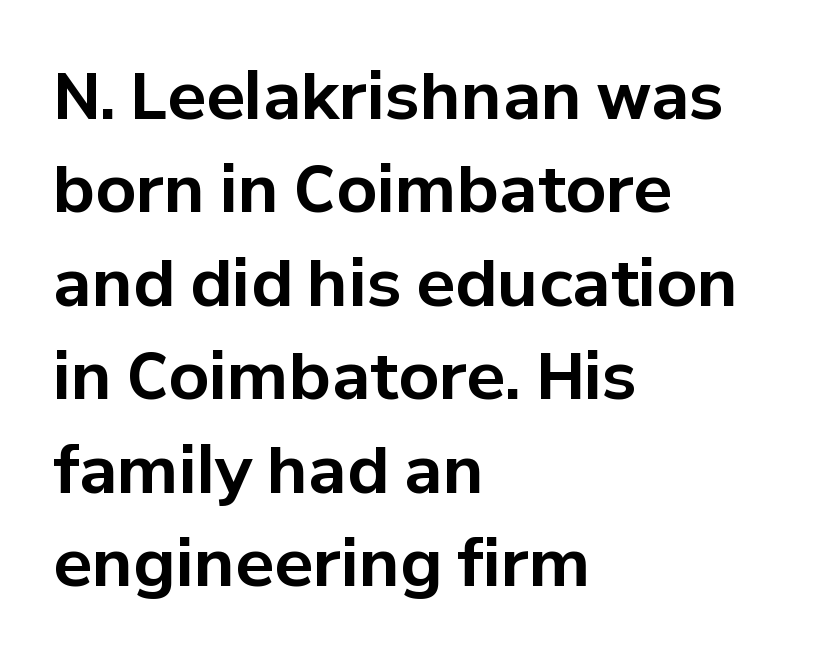
{"serif": "no", "italic": "no", "bold": "yes", "weight": "bold", "width": "normal", "stroke_contrast": "low", "x_height": "medium", "monospaced": "no", "underline": "no", "align": "left", "line_spacing": "normal", "line_spacing_ratio": 1.46, "letter_spacing": "normal", "letter_spacing_em": 0.0, "glyph_px": 64}
